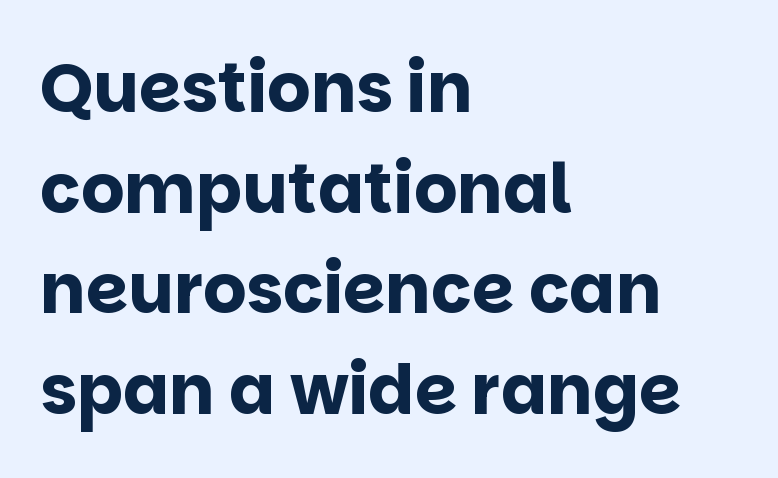
Serifs: no, the terminals of the letterforms are clean. The paragraph has a hard left edge and a soft right edge. Is the type bold? Yes — the strokes are clearly thick and heavy. This block has exactly the height ordinary leading produces. Observe the ordinary spacing: letters are neighbours, not strangers. Varying glyph widths throughout — classic text-font behaviour.
